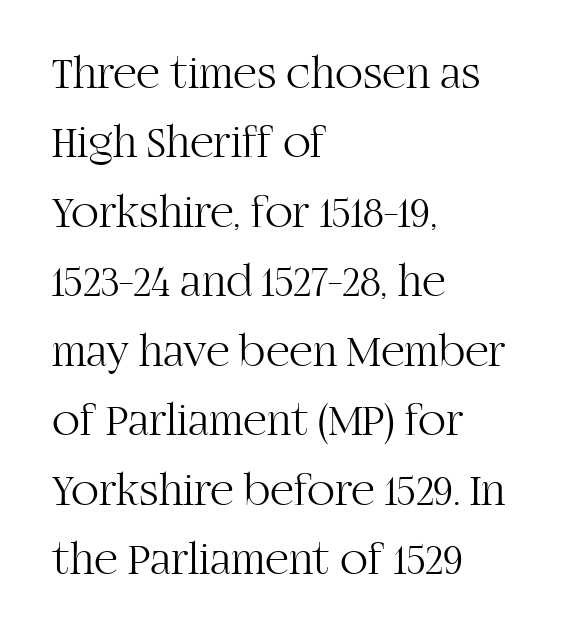
Q: Is the text bold? A: No.
Q: Is the text italic (slanted)? A: No, it is upright.
Q: Is the typeface a serif or a sans-serif typeface? A: Serif.
Q: Is the text underlined? A: No.
Q: How is the paragraph aligned? A: Left-aligned.
Q: Is the spacing between letters normal or unusually wide? A: Normal.
Q: Is the spacing between lines tight, normal or loose? A: Normal.
Q: Width (condensed, normal, or wide)? A: Normal.
Q: Stroke contrast? A: High.
Q: x-height? A: Large.
Q: Monospaced? A: No.
